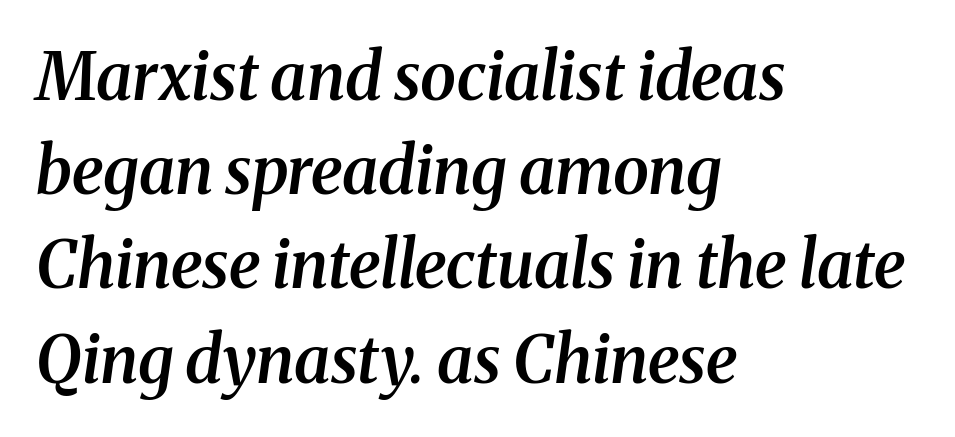
Decoration check: the copy has no underline. Check where the strokes stop: tiny serifs finish them off. The rows are spaced the way most documents space them. Is this a fixed-width face? No — the glyphs have proportional, varying widths.
